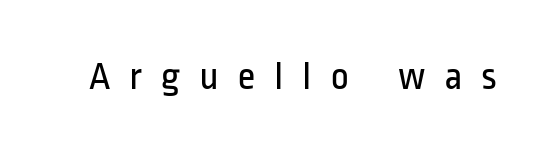
The image shows 40 px regular-weight, condensed sans-serif type, upright; set unusually wide letter spacing (+0.46 em), not underlined; low stroke contrast and a medium x-height.
